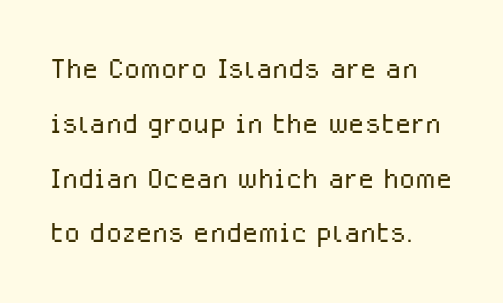
The image shows 37 px light sans-serif type, upright; set normal line spacing (1.48x), normal letter spacing, not underlined; low stroke contrast and a medium x-height.
